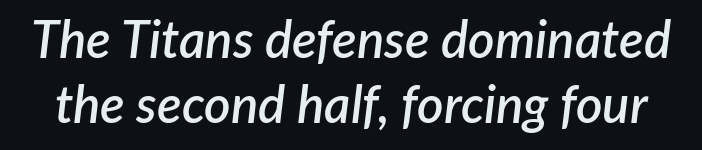
Q: Is the text bold? A: Semi-bold.
Q: Is the text italic (slanted)? A: Yes, it leans right by about 7 degrees.
Q: Is the text underlined? A: No.
Q: Is the spacing between letters normal or unusually wide? A: Normal.
Q: Is the spacing between lines tight, normal or loose? A: Normal.
Q: Width (condensed, normal, or wide)? A: Normal.
Q: Stroke contrast? A: Low.
Q: x-height? A: Medium.
Q: Monospaced? A: No.
